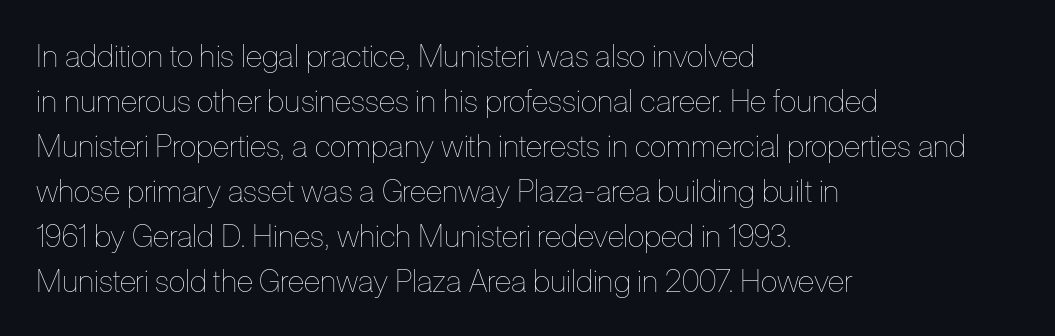
Q: Is the text bold? A: No.
Q: Is the text italic (slanted)? A: No, it is upright.
Q: Is the text underlined? A: No.
Q: How is the paragraph aligned? A: Left-aligned.
Q: Is the spacing between letters normal or unusually wide? A: Normal.
Q: Is the spacing between lines tight, normal or loose? A: Normal.
Q: Width (condensed, normal, or wide)? A: Condensed.
Q: Stroke contrast? A: Low.
Q: x-height? A: Medium.
Q: Monospaced? A: No.
